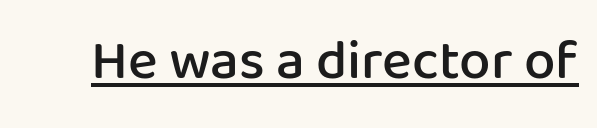
The image shows 56 px semibold sans-serif type, upright; set normal letter spacing, underlined; low stroke contrast and a medium x-height.
